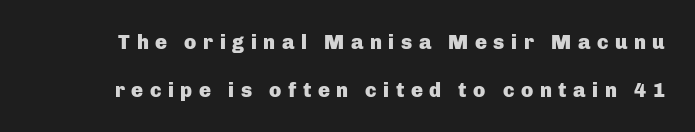
{"italic": "no", "bold": "yes", "underline": "no", "line_spacing": "loose", "line_spacing_ratio": 2.4, "letter_spacing": "wide", "letter_spacing_em": 0.33, "glyph_px": 20}
